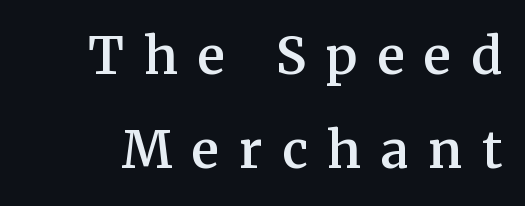
Q: Is the text bold? A: Semi-bold.
Q: Is the text italic (slanted)? A: No, it is upright.
Q: Is the typeface a serif or a sans-serif typeface? A: Serif.
Q: Is the text underlined? A: No.
Q: Is the spacing between letters normal or unusually wide? A: Unusually wide.
Q: Width (condensed, normal, or wide)? A: Normal.
Q: Stroke contrast? A: Medium.
Q: x-height? A: Medium.
Q: Monospaced? A: No.
